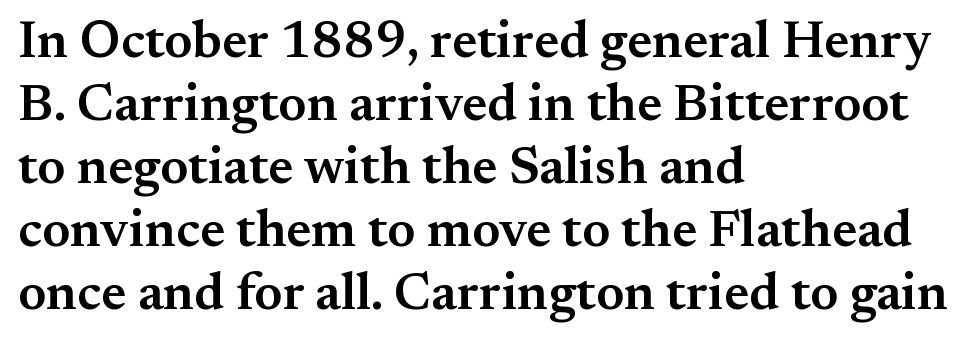
Q: Is the text bold? A: Semi-bold.
Q: Is the text italic (slanted)? A: No, it is upright.
Q: Is the typeface a serif or a sans-serif typeface? A: Serif.
Q: Is the text underlined? A: No.
Q: How is the paragraph aligned? A: Left-aligned.
Q: Is the spacing between letters normal or unusually wide? A: Normal.
Q: Width (condensed, normal, or wide)? A: Normal.
Q: Stroke contrast? A: Medium.
Q: x-height? A: Small.
Q: Monospaced? A: No.
